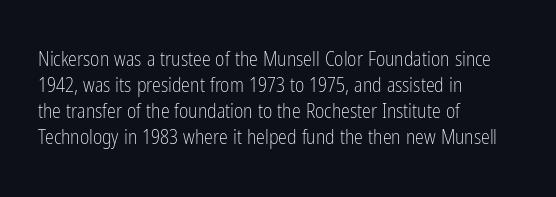
Q: Is the text bold? A: No.
Q: Is the text italic (slanted)? A: No, it is upright.
Q: Is the text underlined? A: No.
Q: How is the paragraph aligned? A: Left-aligned.
Q: Is the spacing between letters normal or unusually wide? A: Normal.
Q: Is the spacing between lines tight, normal or loose? A: Normal.
